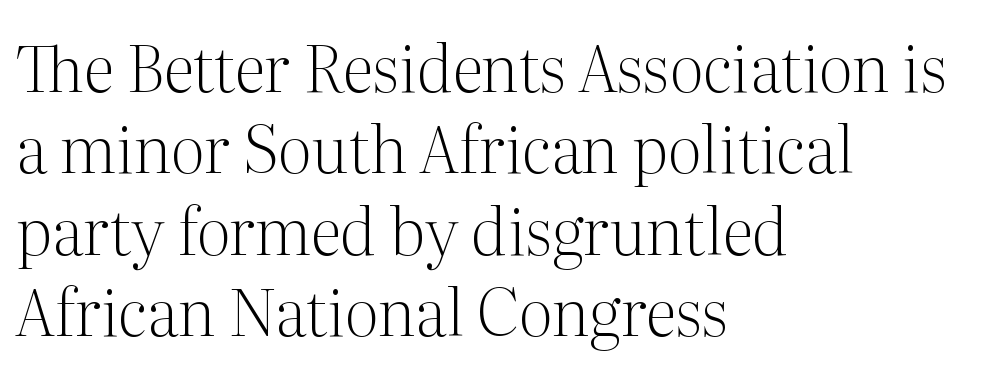
Q: Is the text bold? A: No.
Q: Is the text italic (slanted)? A: No, it is upright.
Q: Is the typeface a serif or a sans-serif typeface? A: Serif.
Q: Is the text underlined? A: No.
Q: How is the paragraph aligned? A: Left-aligned.
Q: Is the spacing between letters normal or unusually wide? A: Normal.
Q: Is the spacing between lines tight, normal or loose? A: Normal.
Q: Width (condensed, normal, or wide)? A: Normal.
Q: Stroke contrast? A: Medium.
Q: x-height? A: Medium.
Q: Monospaced? A: No.
